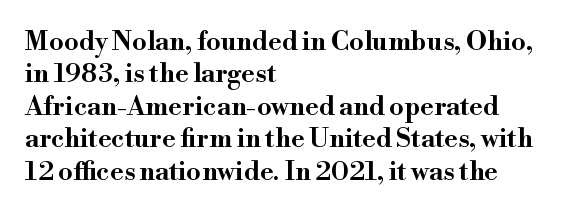
Q: Is the text italic (slanted)? A: No, it is upright.
Q: Is the text underlined? A: No.
Q: How is the paragraph aligned? A: Left-aligned.
Q: Is the spacing between letters normal or unusually wide? A: Normal.
Q: Is the spacing between lines tight, normal or loose? A: Normal.
